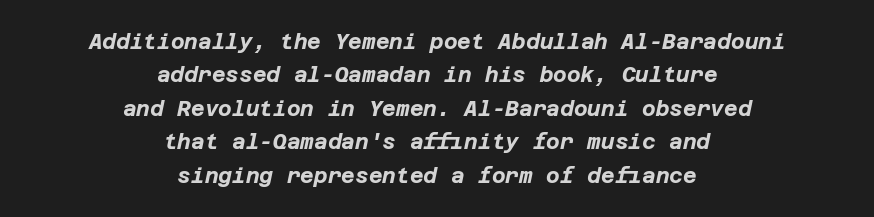
{"italic": "yes", "lean": "right", "slant_degrees": 12, "bold": "yes", "underline": "no", "align": "center", "line_spacing": "normal", "line_spacing_ratio": 1.59, "letter_spacing": "normal", "letter_spacing_em": 0.0, "glyph_px": 21}
